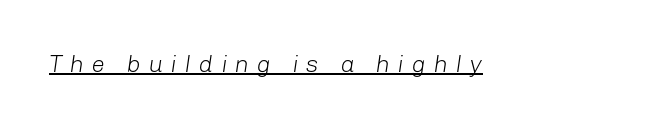
Heaviness? Minimal to ordinary, like unemphasized prose. In terms of letterspacing, this is a distinctly airy, spread setting. A typographer would call this underscored text. Italic: yes, the glyphs are oblique.
